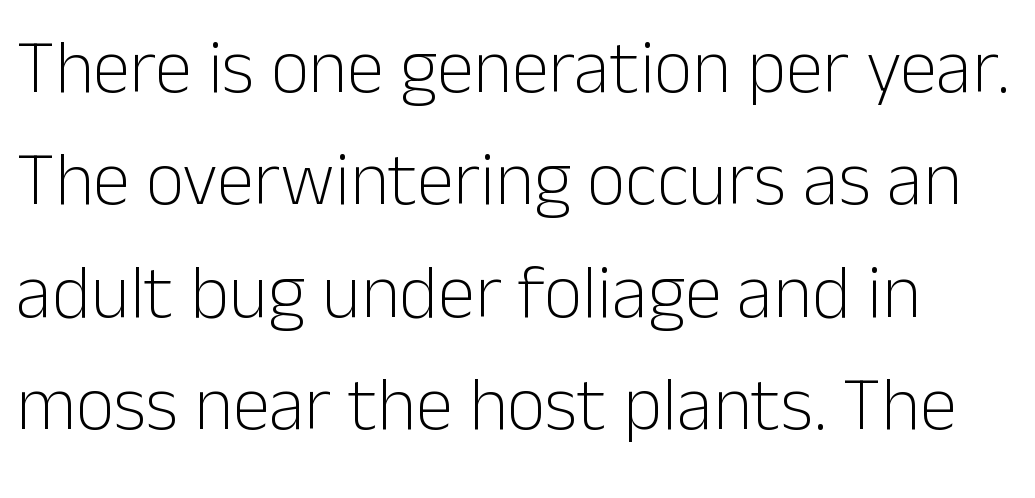
This is roman type, the default non-slanted kind. Classification — sans serif. What stands out about the letter spacing? Nothing — it is the standard amount. The words here are not underlined. Leading: standard.
